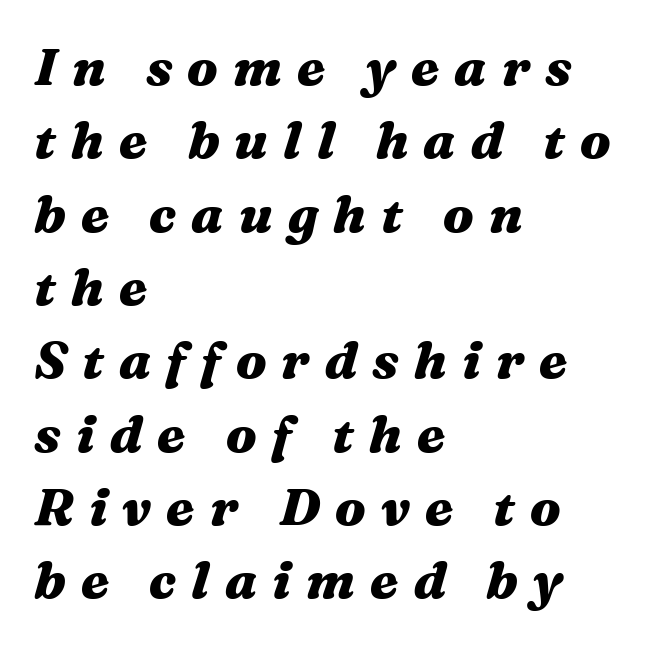
{"italic": "yes", "lean": "right", "slant_degrees": 16, "bold": "yes", "weight": "heavy", "width": "wide", "stroke_contrast": "medium", "x_height": "medium", "monospaced": "no", "underline": "no", "align": "left", "line_spacing": "normal", "line_spacing_ratio": 1.41, "letter_spacing": "wide", "letter_spacing_em": 0.29, "glyph_px": 52}
